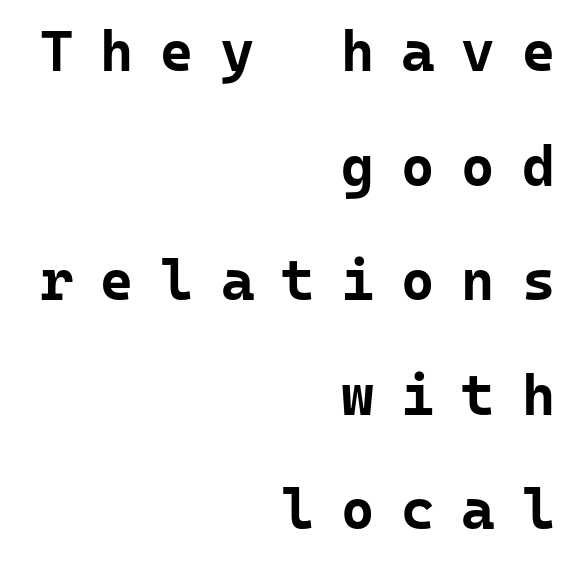
{"serif": "no", "italic": "no", "bold": "yes", "weight": "bold", "width": "normal", "stroke_contrast": "low", "x_height": "medium", "monospaced": "yes", "underline": "no", "align": "right", "line_spacing": "loose", "line_spacing_ratio": 2.01, "letter_spacing": "wide", "letter_spacing_em": 0.47, "glyph_px": 57}
